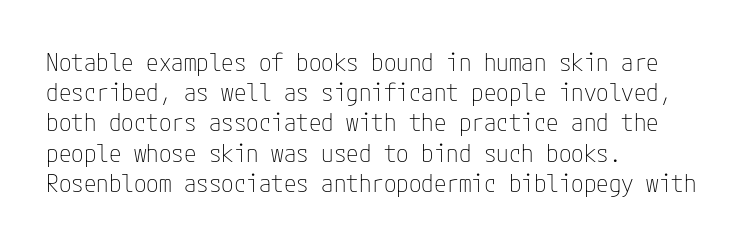
Q: Is the text bold? A: No.
Q: Is the text italic (slanted)? A: No, it is upright.
Q: Is the text underlined? A: No.
Q: How is the paragraph aligned? A: Left-aligned.
Q: Is the spacing between letters normal or unusually wide? A: Normal.
